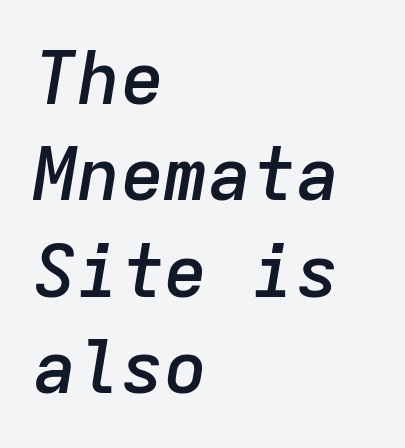
Q: Is the text bold? A: Semi-bold.
Q: Is the text italic (slanted)? A: Yes, it leans right by about 9 degrees.
Q: Is the text underlined? A: No.
Q: How is the paragraph aligned? A: Left-aligned.
Q: Is the spacing between letters normal or unusually wide? A: Normal.
Q: Is the spacing between lines tight, normal or loose? A: Normal.
Q: Width (condensed, normal, or wide)? A: Normal.
Q: Stroke contrast? A: Low.
Q: x-height? A: Medium.
Q: Monospaced? A: Yes.
